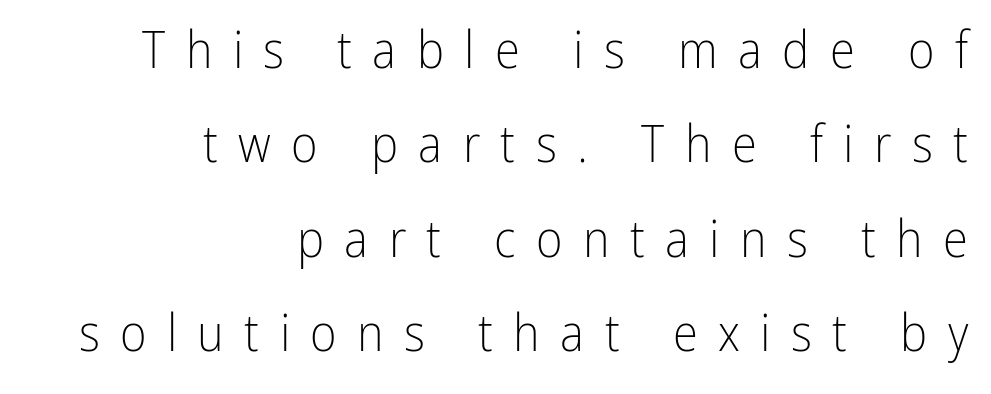
Anything drawn beneath the words? Only blank space. If you drew a line through each stem, it would be perfectly vertical. Weight: not bold — regular or lighter. This rendering uses right alignment, leaving the left contour irregular. I'd call this a sans setting — the letters go barefoot. The face used here is proportionally spaced, like ordinary book or web type.
